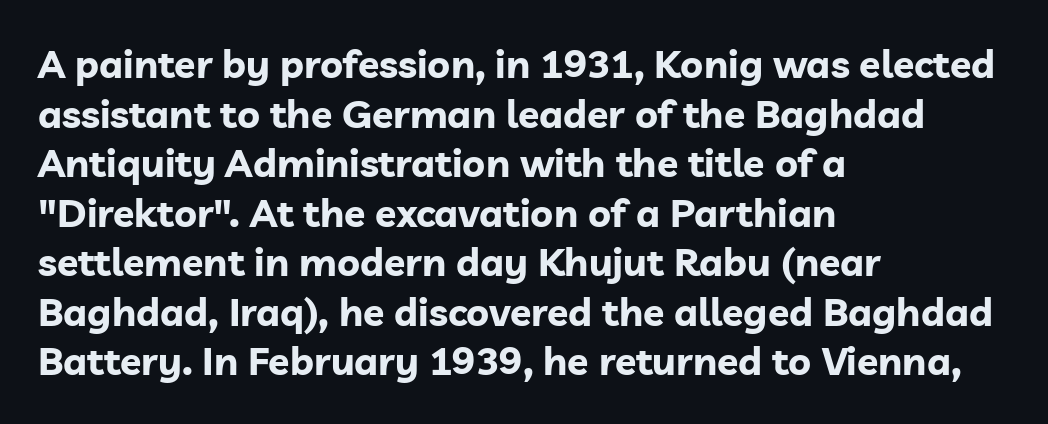
Q: Is the text bold? A: Yes.
Q: Is the text italic (slanted)? A: No, it is upright.
Q: Is the typeface a serif or a sans-serif typeface? A: Sans-serif.
Q: Is the text underlined? A: No.
Q: How is the paragraph aligned? A: Left-aligned.
Q: Is the spacing between letters normal or unusually wide? A: Normal.
Q: Is the spacing between lines tight, normal or loose? A: Normal.
Q: Width (condensed, normal, or wide)? A: Normal.
Q: Stroke contrast? A: Low.
Q: x-height? A: Medium.
Q: Monospaced? A: No.
